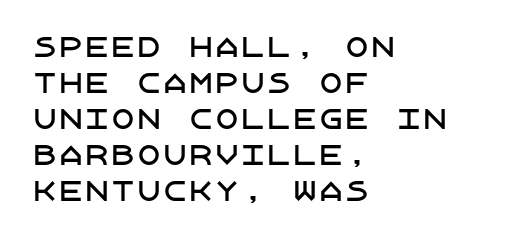
{"italic": "no", "underline": "no", "align": "left", "line_spacing": "normal", "line_spacing_ratio": 1.38, "letter_spacing": "normal", "letter_spacing_em": 0.0, "glyph_px": 26}
